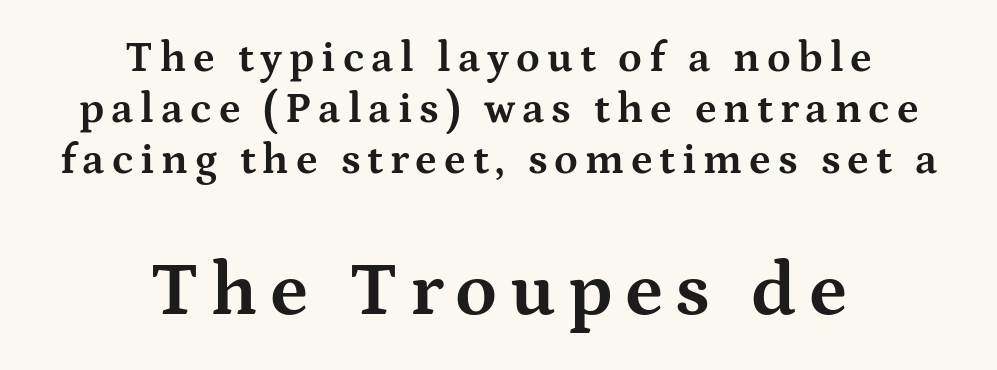
The image shows 76 px bold, wide serif type, upright; set centered, line spacing 1.19x, not underlined; the second (bottom) block is 1.77x larger; medium stroke contrast and a medium x-height.
